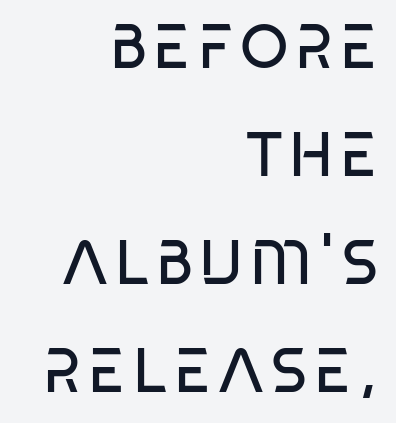
{"serif": "no", "bold": "no", "weight": "regular", "width": "condensed", "stroke_contrast": "low", "x_height": "large", "monospaced": "no", "underline": "no", "align": "right", "line_spacing_ratio": 1.74, "glyph_px": 62}
